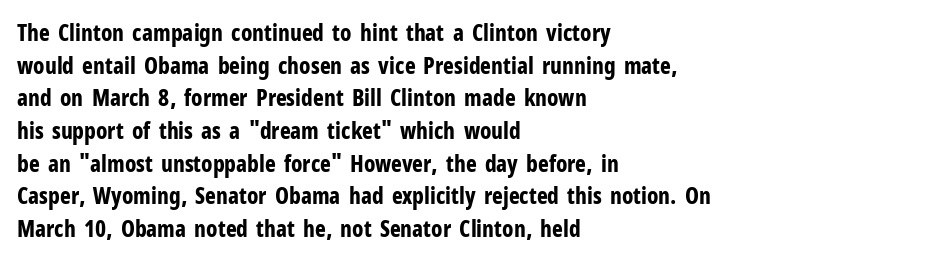
{"italic": "no", "bold": "yes", "underline": "no", "align": "left", "line_spacing": "normal", "line_spacing_ratio": 1.42, "letter_spacing": "normal", "letter_spacing_em": 0.0, "glyph_px": 23}
